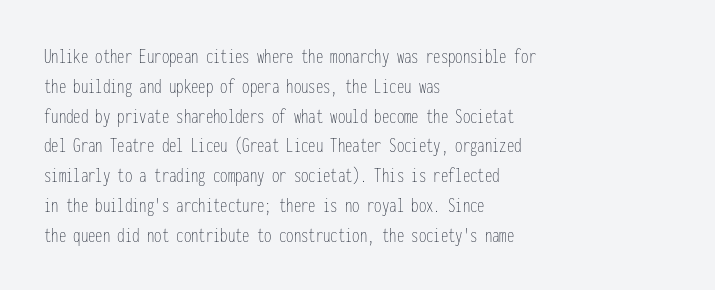
The image shows 21 px text type, upright; set left-aligned, normal line spacing (1.42x), normal letter spacing, not underlined.
